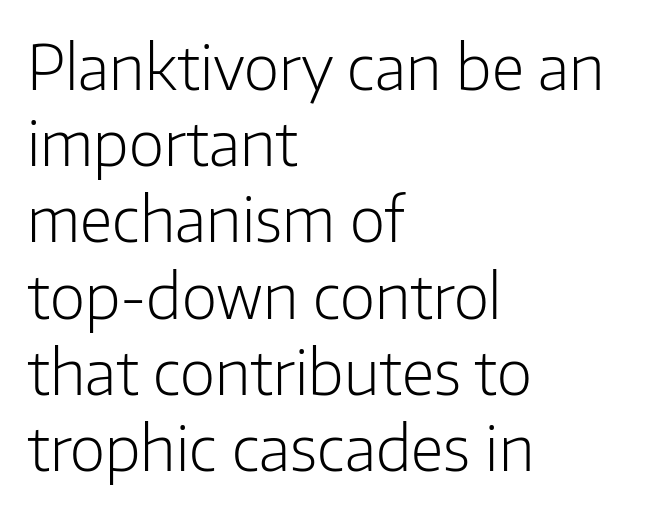
Q: Is the text bold? A: No.
Q: Is the text italic (slanted)? A: No, it is upright.
Q: Is the typeface a serif or a sans-serif typeface? A: Sans-serif.
Q: Is the text underlined? A: No.
Q: How is the paragraph aligned? A: Left-aligned.
Q: Is the spacing between letters normal or unusually wide? A: Normal.
Q: Is the spacing between lines tight, normal or loose? A: Normal.
Q: Width (condensed, normal, or wide)? A: Normal.
Q: Stroke contrast? A: Low.
Q: x-height? A: Medium.
Q: Monospaced? A: No.
